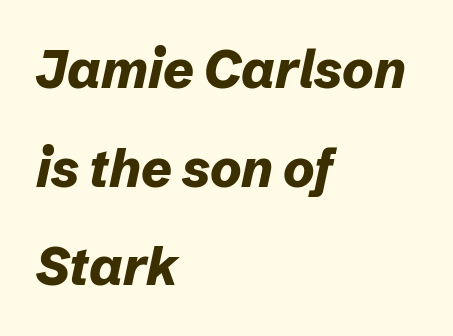
Q: Is the text bold? A: Yes.
Q: Is the text italic (slanted)? A: Yes, it leans right by about 12 degrees.
Q: Is the text underlined? A: No.
Q: How is the paragraph aligned? A: Left-aligned.
Q: Is the spacing between letters normal or unusually wide? A: Normal.
Q: Width (condensed, normal, or wide)? A: Normal.
Q: Stroke contrast? A: Low.
Q: x-height? A: Medium.
Q: Monospaced? A: No.
